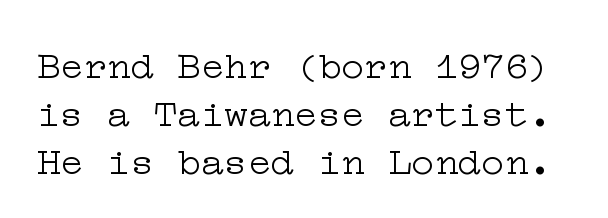
Q: Is the text bold? A: No.
Q: Is the text italic (slanted)? A: No, it is upright.
Q: Is the typeface a serif or a sans-serif typeface? A: Serif.
Q: Is the text underlined? A: No.
Q: Is the spacing between letters normal or unusually wide? A: Normal.
Q: Width (condensed, normal, or wide)? A: Wide.
Q: Stroke contrast? A: Low.
Q: x-height? A: Medium.
